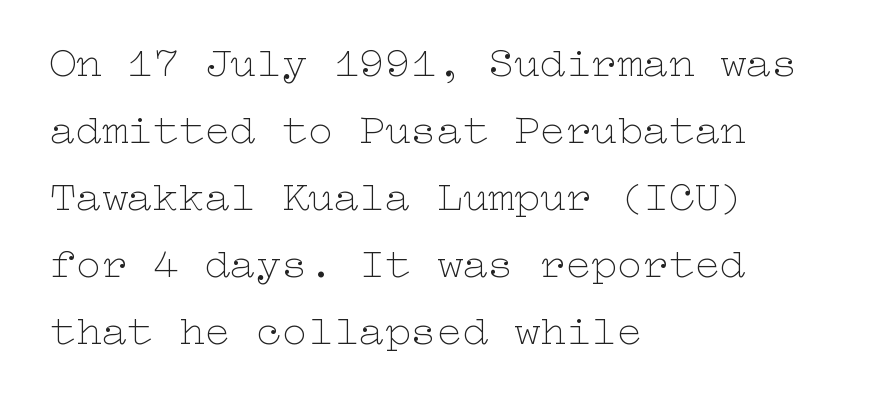
The image shows 43 px thin, wide type, upright; set left-aligned, normal line spacing (1.56x), normal letter spacing, not underlined; low stroke contrast and a medium x-height.
